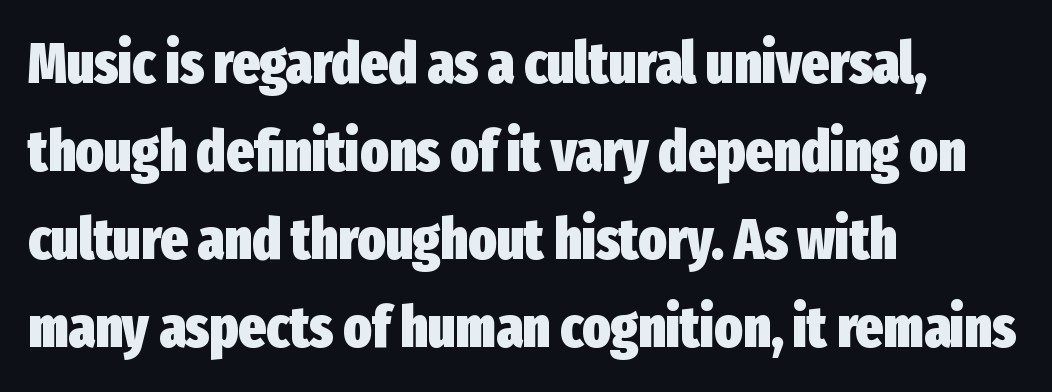
Q: Is the text bold? A: Yes.
Q: Is the text italic (slanted)? A: No, it is upright.
Q: Is the typeface a serif or a sans-serif typeface? A: Sans-serif.
Q: Is the text underlined? A: No.
Q: How is the paragraph aligned? A: Left-aligned.
Q: Is the spacing between letters normal or unusually wide? A: Normal.
Q: Is the spacing between lines tight, normal or loose? A: Normal.
Q: Width (condensed, normal, or wide)? A: Condensed.
Q: Stroke contrast? A: Low.
Q: x-height? A: Medium.
Q: Monospaced? A: No.
